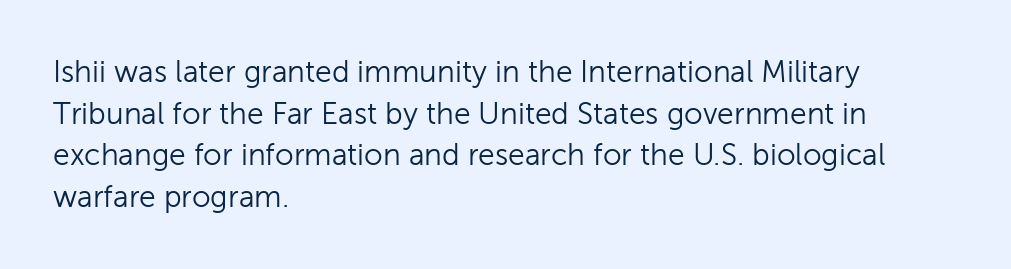
Q: Is the text bold? A: No.
Q: Is the text italic (slanted)? A: No, it is upright.
Q: Is the typeface a serif or a sans-serif typeface? A: Sans-serif.
Q: Is the text underlined? A: No.
Q: How is the paragraph aligned? A: Left-aligned.
Q: Is the spacing between letters normal or unusually wide? A: Normal.
Q: Is the spacing between lines tight, normal or loose? A: Normal.
Q: Width (condensed, normal, or wide)? A: Normal.
Q: Stroke contrast? A: Low.
Q: x-height? A: Medium.
Q: Monospaced? A: No.
